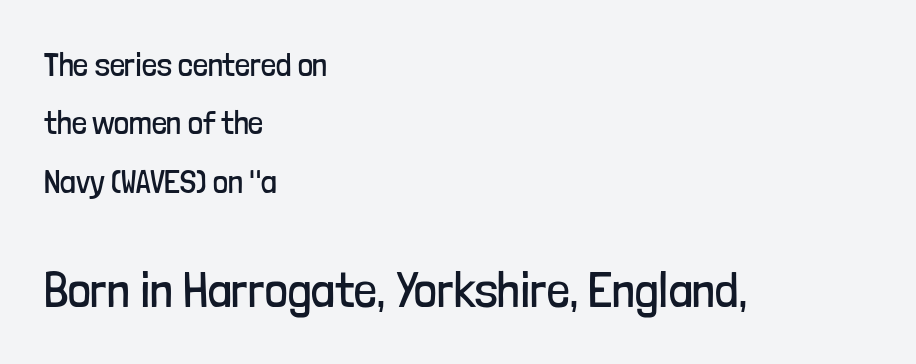
{"serif": "no", "italic": "no", "bold": "no", "weight": "regular", "width": "condensed", "stroke_contrast": "low", "x_height": "medium", "monospaced": "no", "underline": "no", "align": "left", "line_spacing_ratio": 1.77, "letter_spacing": "normal", "letter_spacing_em": 0.0, "larger_block": "second", "size_ratio": 1.52, "glyph_px": 50}
